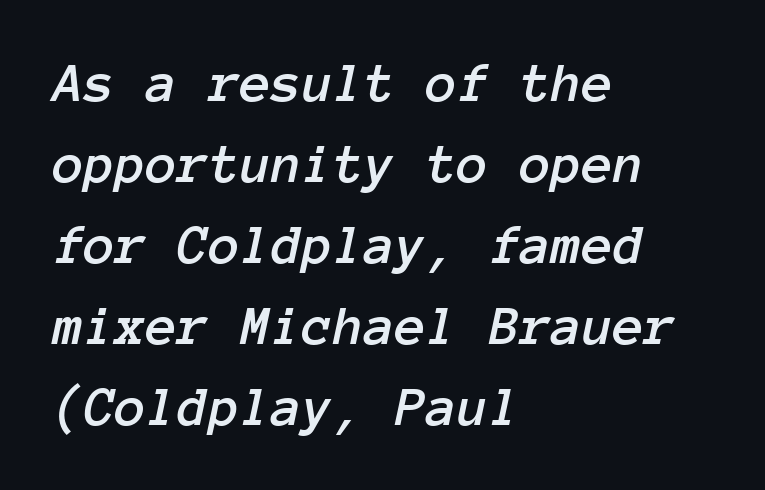
{"italic": "yes", "lean": "right", "slant_degrees": 12, "width": "normal", "stroke_contrast": "low", "x_height": "medium", "monospaced": "yes", "underline": "no", "align": "left", "line_spacing": "normal", "line_spacing_ratio": 1.42, "letter_spacing": "normal", "letter_spacing_em": 0.0, "glyph_px": 57}
